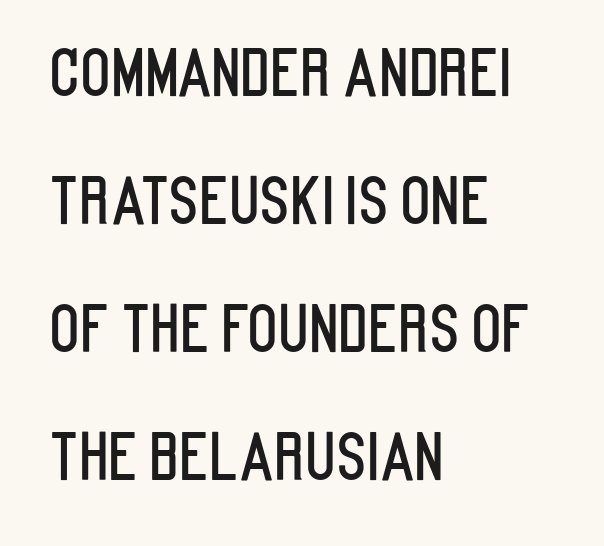
This rendering leaves character spacing at its baseline value. Each new line begins a long way beneath the previous one. Clear beneath every line of the passage. The lettering stays uniformly vertical, giving the passage a roman look. Note: no serifs on the glyphs.
